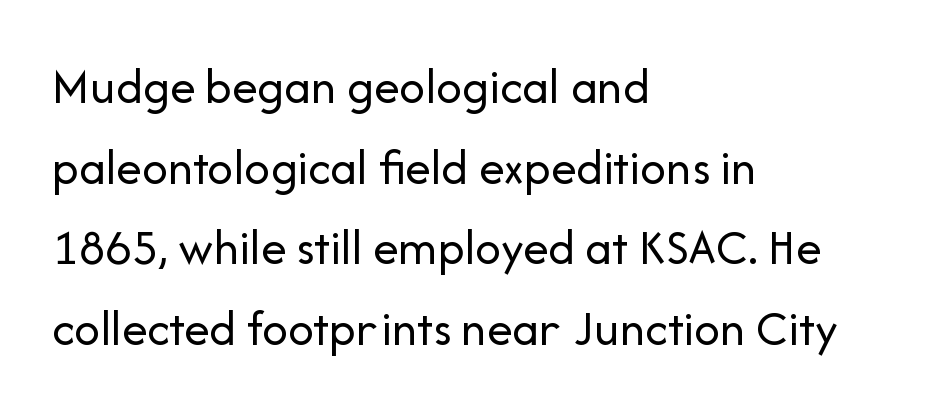
{"serif": "no", "italic": "no", "bold": "no", "weight": "regular", "width": "normal", "stroke_contrast": "low", "x_height": "medium", "monospaced": "no", "underline": "no", "align": "left", "line_spacing": "normal", "line_spacing_ratio": 1.58, "letter_spacing": "normal", "letter_spacing_em": 0.0, "glyph_px": 51}
